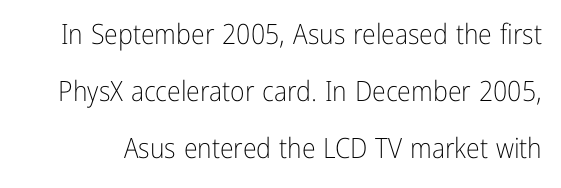
The gap between lines stays unmarked. Whoever set this chose breathing room over compactness in the vertical rhythm. Each letter keeps its own natural width here, so spacing adapts to shape. Posture: straight, roman, zero tilt. Serifs: no, the terminals of the letterforms are clean.
